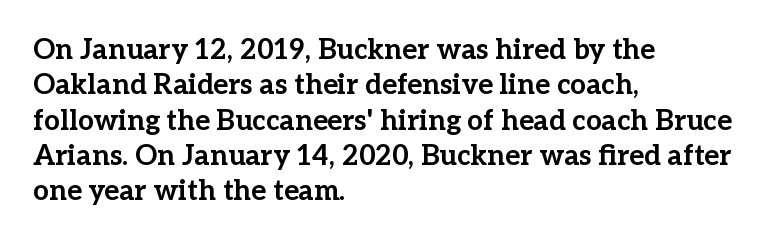
Emphasis by weight is at full strength: bold. This sample keeps an unexceptional amount of space between lines. Spacing verdict: proportional, widths tailored to each character. The space beneath each line is pristine and unruled. Stroke terminals: seriffed.
